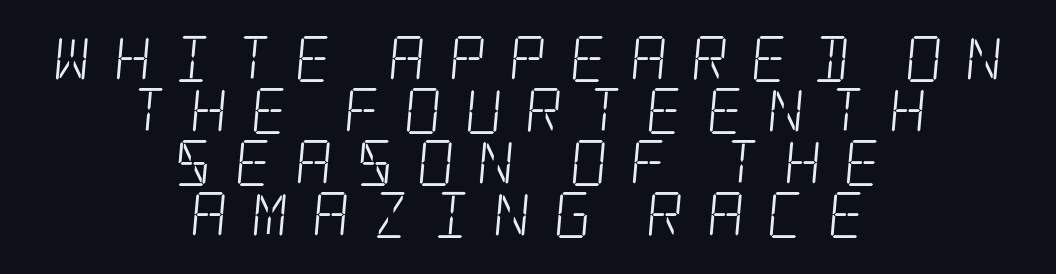
{"serif": "yes", "bold": "no", "weight": "light", "width": "condensed", "stroke_contrast": "low", "x_height": "large", "underline": "no", "align": "center", "line_spacing": "tight", "line_spacing_ratio": 1.13, "letter_spacing": "wide", "letter_spacing_em": 0.5, "glyph_px": 46}
